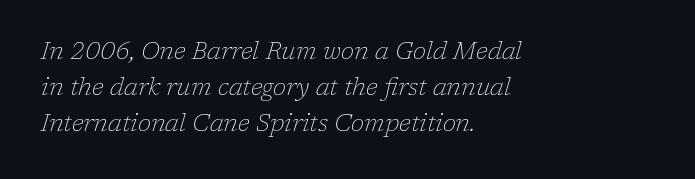
Q: Is the text bold? A: No.
Q: Is the text italic (slanted)? A: Yes, it leans right by about 17 degrees.
Q: Is the text underlined? A: No.
Q: How is the paragraph aligned? A: Left-aligned.
Q: Is the spacing between letters normal or unusually wide? A: Normal.
Q: Is the spacing between lines tight, normal or loose? A: Normal.
